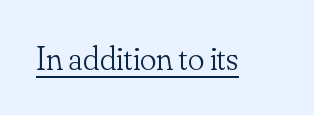
{"serif": "yes", "italic": "no", "bold": "no", "weight": "light", "width": "normal", "stroke_contrast": "low", "x_height": "small", "monospaced": "no", "underline": "yes", "letter_spacing": "normal", "letter_spacing_em": 0.0, "glyph_px": 34}
